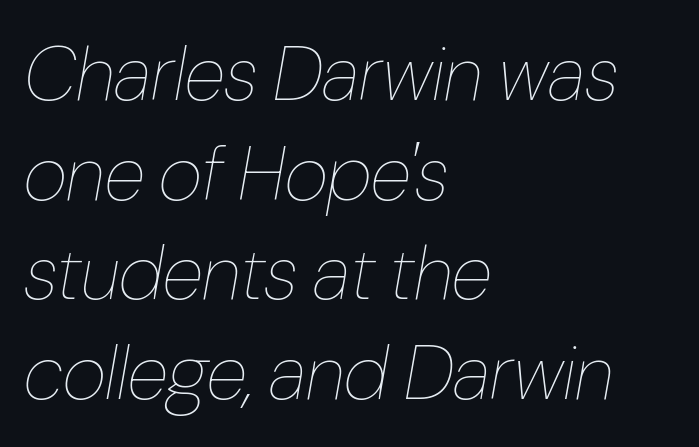
Q: Is the text bold? A: No.
Q: Is the text italic (slanted)? A: Yes, it leans right by about 10 degrees.
Q: Is the text underlined? A: No.
Q: How is the paragraph aligned? A: Left-aligned.
Q: Is the spacing between letters normal or unusually wide? A: Normal.
Q: Is the spacing between lines tight, normal or loose? A: Normal.
Q: Width (condensed, normal, or wide)? A: Condensed.
Q: Stroke contrast? A: Low.
Q: x-height? A: Medium.
Q: Monospaced? A: No.
